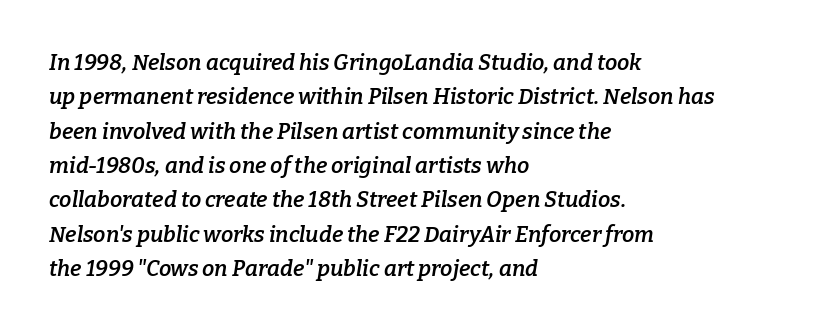
Notice how descenders clear the ascenders below comfortably — that's standard leading. The typesetter chose a ragged-right arrangement here. Words float on clear page, feet unadorned. What stands out about the letter spacing? Nothing — it is the standard amount. The font is running at a semibold setting, under full bold. The specimen reads as italic at a glance.
